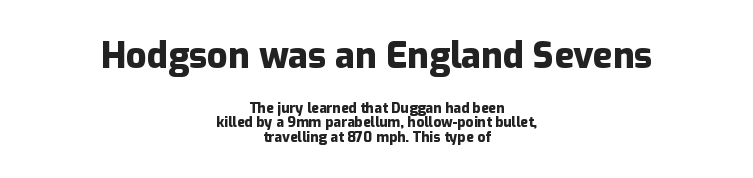
Q: Is the text bold? A: Yes.
Q: Is the text italic (slanted)? A: No, it is upright.
Q: Is the typeface a serif or a sans-serif typeface? A: Sans-serif.
Q: Is the text underlined? A: No.
Q: How is the paragraph aligned? A: Centered.
Q: Is the spacing between letters normal or unusually wide? A: Normal.
Q: Is the spacing between lines tight, normal or loose? A: Tight.
Q: Which block of text is set in a larger size, the first (top) or the second (bottom)? A: The first (top) one.
Q: Width (condensed, normal, or wide)? A: Normal.
Q: Stroke contrast? A: Low.
Q: x-height? A: Medium.
Q: Monospaced? A: No.
